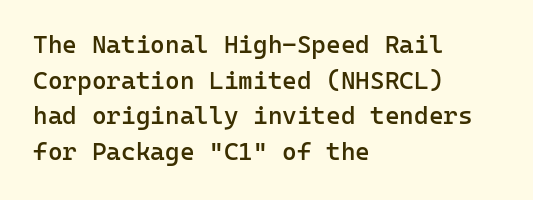
The vertical gap from one line to the next is medium. Which margin do the lines hug? The left one — the right edge is uneven. If you drew a line through each stem, it would be perfectly vertical. Has an underline been added? It has not.
